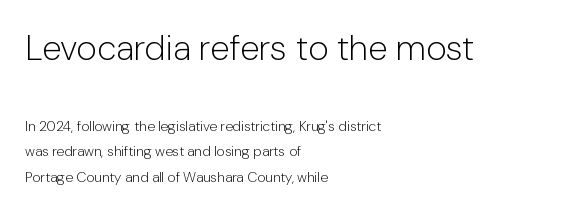
Q: Is the text bold? A: No.
Q: Is the text italic (slanted)? A: No, it is upright.
Q: Is the typeface a serif or a sans-serif typeface? A: Sans-serif.
Q: Is the text underlined? A: No.
Q: How is the paragraph aligned? A: Left-aligned.
Q: Is the spacing between letters normal or unusually wide? A: Normal.
Q: Which block of text is set in a larger size, the first (top) or the second (bottom)? A: The first (top) one.
Q: Width (condensed, normal, or wide)? A: Normal.
Q: Stroke contrast? A: Low.
Q: x-height? A: Medium.
Q: Monospaced? A: No.
